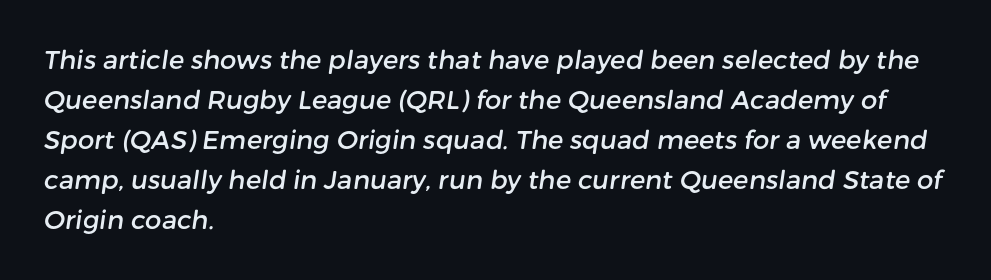
The image shows 26 px text type; set left-aligned, normal line spacing (1.54x), normal letter spacing, not underlined.
